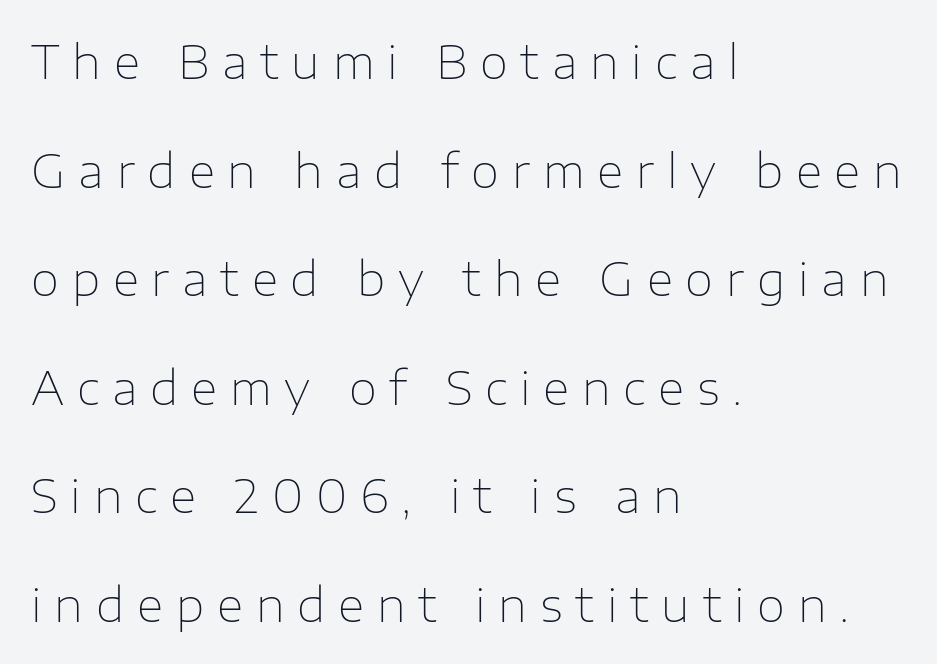
The image shows 46 px thin sans-serif type, upright; set left-aligned, loose line spacing (2.36x), unusually wide letter spacing (+0.28 em), not underlined; low stroke contrast and a medium x-height.
